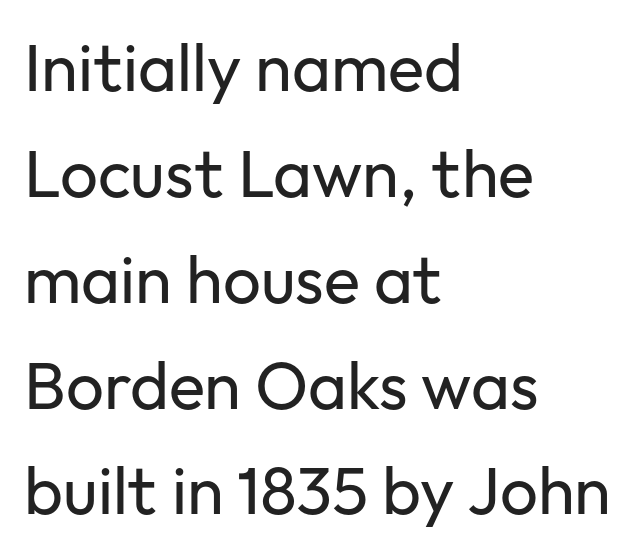
{"serif": "no", "italic": "no", "bold": "no", "weight": "regular", "width": "normal", "stroke_contrast": "low", "x_height": "medium", "monospaced": "no", "underline": "no", "align": "left", "line_spacing": "normal", "line_spacing_ratio": 1.58, "letter_spacing": "normal", "letter_spacing_em": 0.0, "glyph_px": 67}
